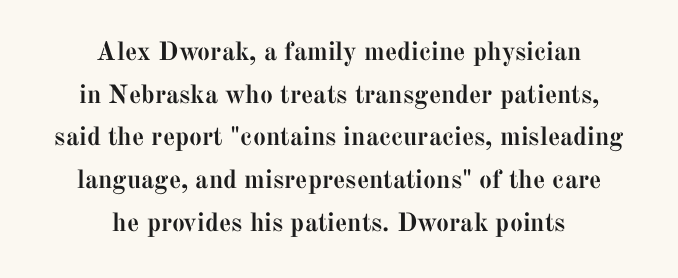
The image shows 26 px bold type, upright; set centered, normal line spacing (1.64x), normal letter spacing, not underlined.
